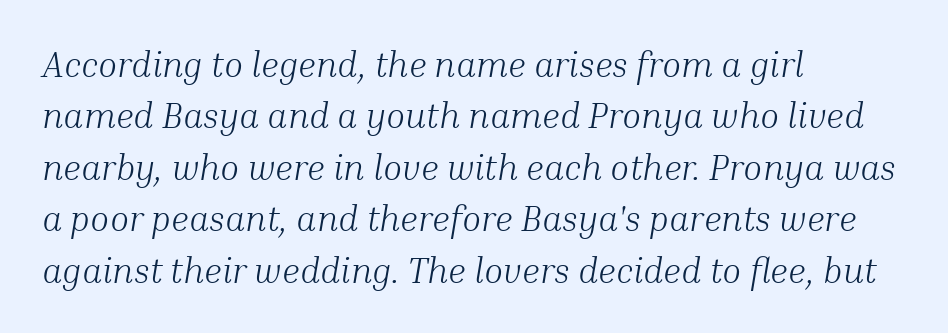
Q: Is the text bold? A: No.
Q: Is the text italic (slanted)? A: Yes, it leans right by about 10 degrees.
Q: Is the typeface a serif or a sans-serif typeface? A: Serif.
Q: Is the text underlined? A: No.
Q: How is the paragraph aligned? A: Left-aligned.
Q: Is the spacing between letters normal or unusually wide? A: Normal.
Q: Is the spacing between lines tight, normal or loose? A: Normal.
Q: Width (condensed, normal, or wide)? A: Normal.
Q: Stroke contrast? A: Medium.
Q: x-height? A: Medium.
Q: Monospaced? A: No.
